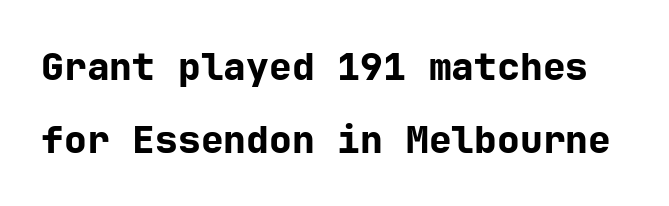
{"serif": "no", "italic": "no", "bold": "yes", "weight": "bold", "width": "normal", "stroke_contrast": "low", "x_height": "medium", "underline": "no", "line_spacing": "loose", "line_spacing_ratio": 1.91, "letter_spacing": "normal", "letter_spacing_em": 0.0, "glyph_px": 38}
